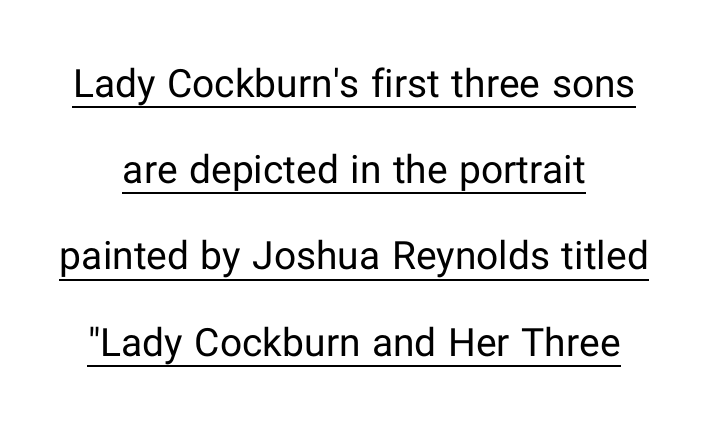
Q: Is the text bold? A: No.
Q: Is the text italic (slanted)? A: No, it is upright.
Q: Is the typeface a serif or a sans-serif typeface? A: Sans-serif.
Q: Is the text underlined? A: Yes.
Q: Is the spacing between letters normal or unusually wide? A: Normal.
Q: Is the spacing between lines tight, normal or loose? A: Loose.
Q: Width (condensed, normal, or wide)? A: Normal.
Q: Stroke contrast? A: Low.
Q: x-height? A: Medium.
Q: Monospaced? A: No.
